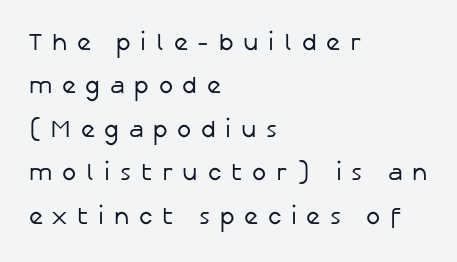
{"italic": "no", "bold": "no", "underline": "no", "align": "left", "line_spacing_ratio": 1.81, "letter_spacing": "wide", "letter_spacing_em": 0.4, "glyph_px": 24}
